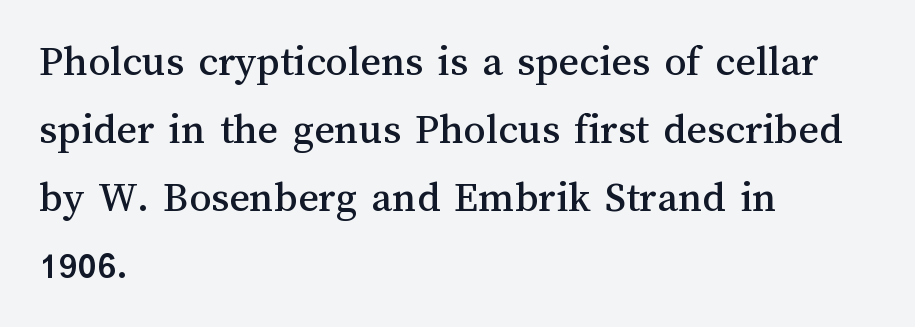
Q: Is the text italic (slanted)? A: No, it is upright.
Q: Is the text underlined? A: No.
Q: How is the paragraph aligned? A: Left-aligned.
Q: Is the spacing between letters normal or unusually wide? A: Normal.
Q: Is the spacing between lines tight, normal or loose? A: Normal.
Q: Width (condensed, normal, or wide)? A: Normal.
Q: Stroke contrast? A: Medium.
Q: x-height? A: Medium.
Q: Monospaced? A: No.
